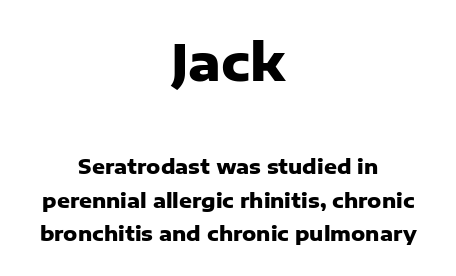
Q: Is the text bold? A: Yes.
Q: Is the text italic (slanted)? A: No, it is upright.
Q: Is the typeface a serif or a sans-serif typeface? A: Sans-serif.
Q: Is the text underlined? A: No.
Q: How is the paragraph aligned? A: Centered.
Q: Is the spacing between letters normal or unusually wide? A: Normal.
Q: Is the spacing between lines tight, normal or loose? A: Normal.
Q: Which block of text is set in a larger size, the first (top) or the second (bottom)? A: The first (top) one.
Q: Width (condensed, normal, or wide)? A: Normal.
Q: Stroke contrast? A: Low.
Q: x-height? A: Medium.
Q: Monospaced? A: No.
